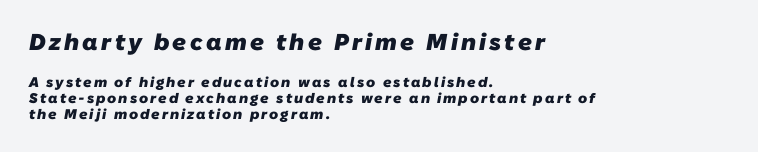
Q: Is the text bold? A: Yes.
Q: Is the text underlined? A: No.
Q: How is the paragraph aligned? A: Left-aligned.
Q: Is the spacing between lines tight, normal or loose? A: Tight.
Q: Which block of text is set in a larger size, the first (top) or the second (bottom)? A: The first (top) one.
